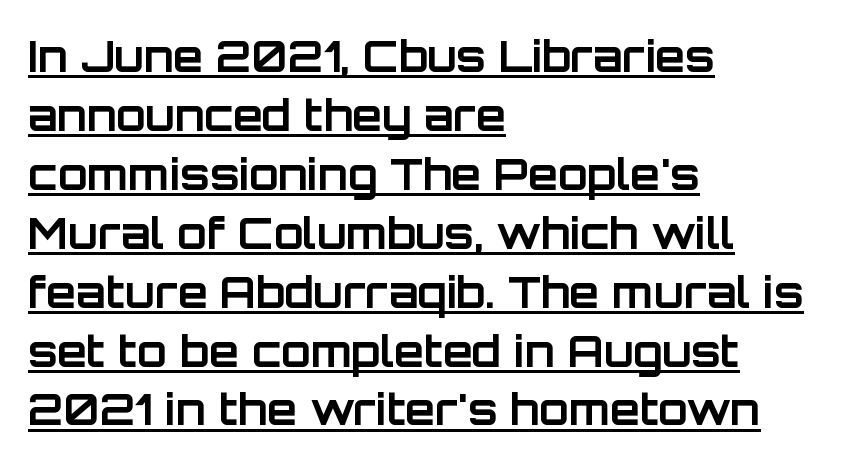
{"serif": "no", "italic": "no", "bold": "yes", "weight": "bold", "width": "normal", "stroke_contrast": "low", "x_height": "large", "monospaced": "no", "underline": "yes", "align": "left", "line_spacing": "normal", "line_spacing_ratio": 1.37, "letter_spacing": "normal", "letter_spacing_em": 0.0, "glyph_px": 43}
